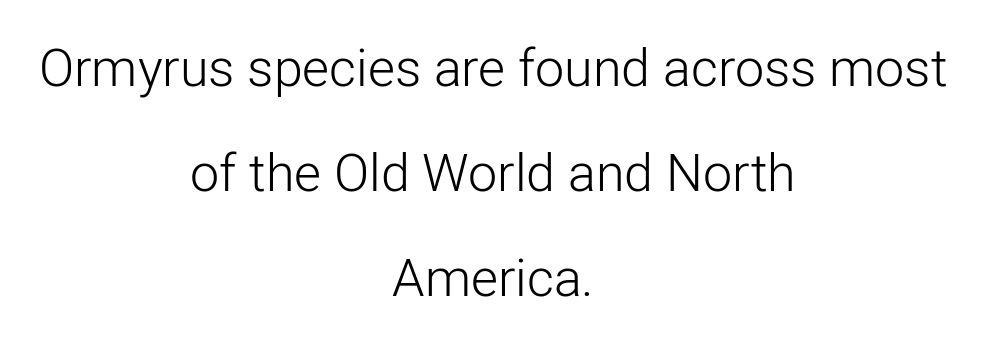
{"serif": "no", "italic": "no", "bold": "no", "weight": "light", "width": "normal", "stroke_contrast": "low", "x_height": "medium", "monospaced": "no", "underline": "no", "align": "center", "line_spacing": "loose", "line_spacing_ratio": 2.02, "letter_spacing": "normal", "letter_spacing_em": 0.0, "glyph_px": 52}
